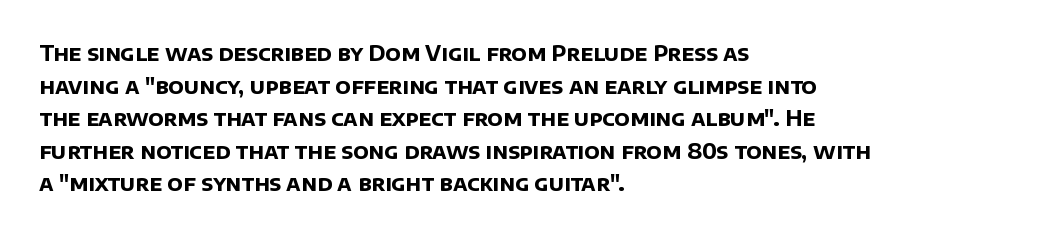
Q: Is the text bold? A: Yes.
Q: Is the text underlined? A: No.
Q: How is the paragraph aligned? A: Left-aligned.
Q: Is the spacing between letters normal or unusually wide? A: Normal.
Q: Is the spacing between lines tight, normal or loose? A: Normal.
